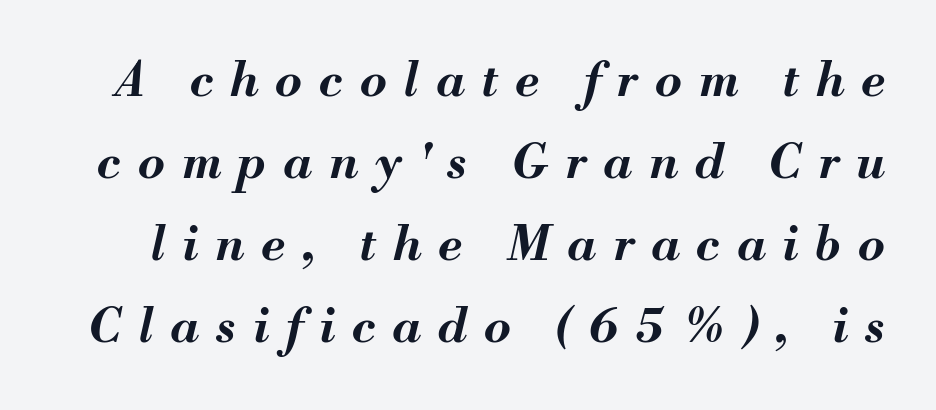
Q: Is the text bold? A: Yes.
Q: Is the text italic (slanted)? A: Yes, it leans right by about 13 degrees.
Q: Is the text underlined? A: No.
Q: Is the spacing between letters normal or unusually wide? A: Unusually wide.
Q: Width (condensed, normal, or wide)? A: Normal.
Q: Stroke contrast? A: Medium.
Q: x-height? A: Small.
Q: Monospaced? A: No.
